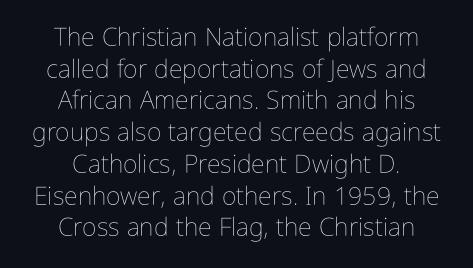
The image shows 25 px text type, upright; set centered, normal line spacing (1.27x), normal letter spacing, not underlined.
